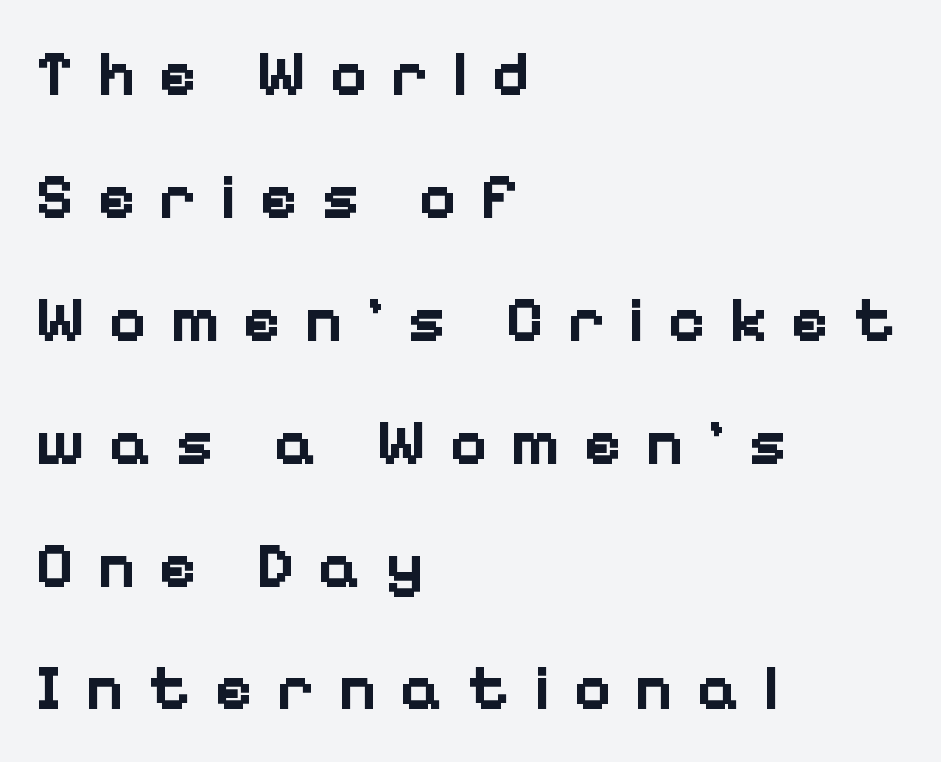
{"serif": "no", "italic": "no", "bold": "yes", "weight": "bold", "width": "normal", "stroke_contrast": "low", "x_height": "medium", "monospaced": "no", "underline": "no", "align": "left", "line_spacing": "loose", "line_spacing_ratio": 1.92, "letter_spacing": "wide", "letter_spacing_em": 0.36, "glyph_px": 64}
